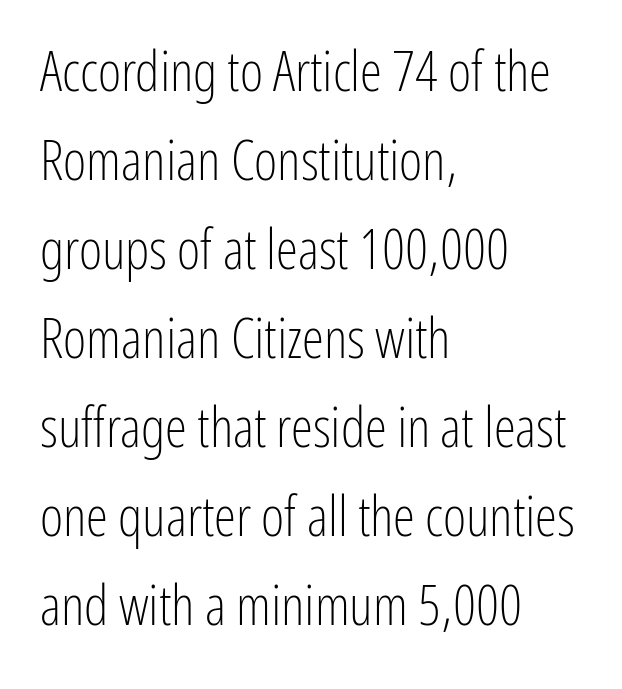
A typesetter would mark this as roman, not italic. Just letters on the line, the space beneath them empty. This rendering leaves character spacing at its baseline value. The glyphs in this specimen are sans serif. Is the block centered? No — it sits flush against the left margin. Spacing verdict: proportional, widths tailored to each character.
